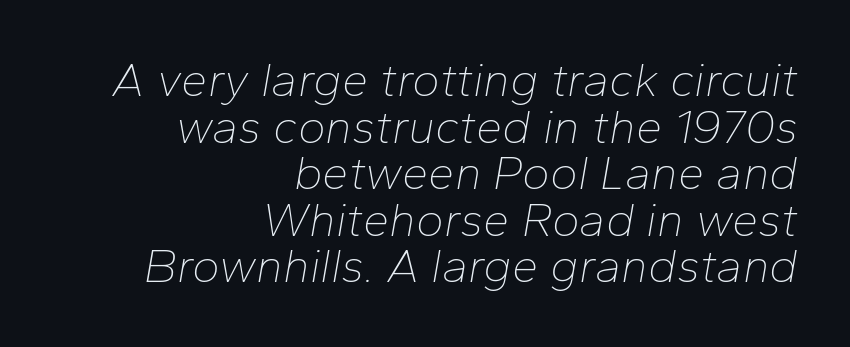
Q: Is the text bold? A: No.
Q: Is the text italic (slanted)? A: Yes, it leans right by about 10 degrees.
Q: Is the text underlined? A: No.
Q: How is the paragraph aligned? A: Right-aligned.
Q: Is the spacing between letters normal or unusually wide? A: Normal.
Q: Is the spacing between lines tight, normal or loose? A: Tight.
Q: Width (condensed, normal, or wide)? A: Normal.
Q: Stroke contrast? A: Low.
Q: x-height? A: Medium.
Q: Monospaced? A: No.
